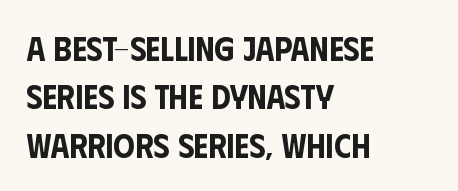
Q: Is the text italic (slanted)? A: No, it is upright.
Q: Is the typeface a serif or a sans-serif typeface? A: Sans-serif.
Q: Is the text underlined? A: No.
Q: How is the paragraph aligned? A: Left-aligned.
Q: Is the spacing between letters normal or unusually wide? A: Normal.
Q: Is the spacing between lines tight, normal or loose? A: Normal.
Q: Width (condensed, normal, or wide)? A: Condensed.
Q: Stroke contrast? A: Low.
Q: x-height? A: Large.
Q: Monospaced? A: No.
